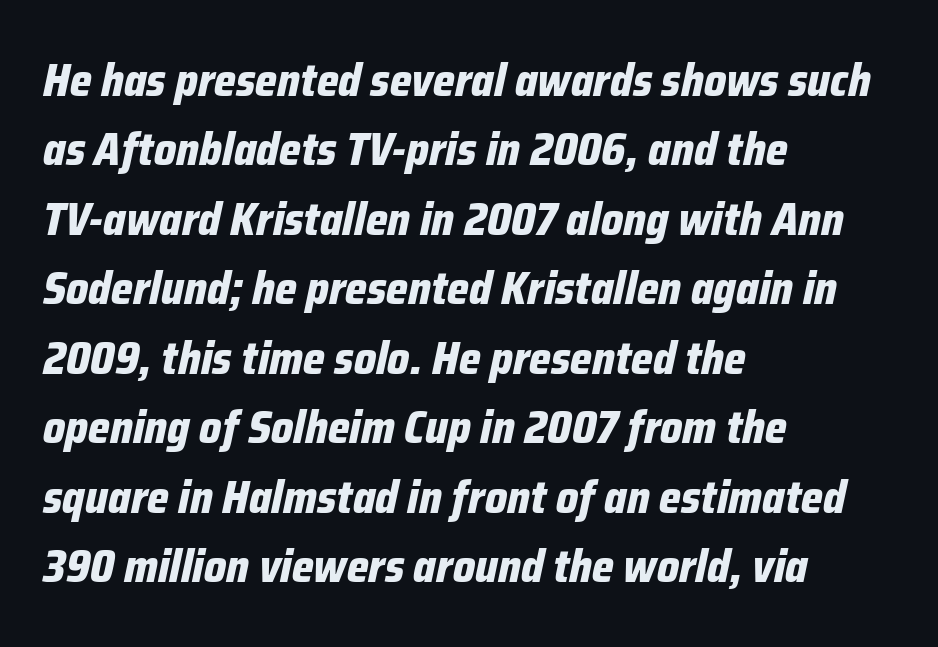
{"italic": "yes", "lean": "right", "slant_degrees": 12, "bold": "yes", "weight": "bold", "width": "condensed", "stroke_contrast": "low", "x_height": "medium", "monospaced": "no", "underline": "no", "align": "left", "line_spacing": "normal", "line_spacing_ratio": 1.51, "letter_spacing": "normal", "letter_spacing_em": 0.0, "glyph_px": 46}
